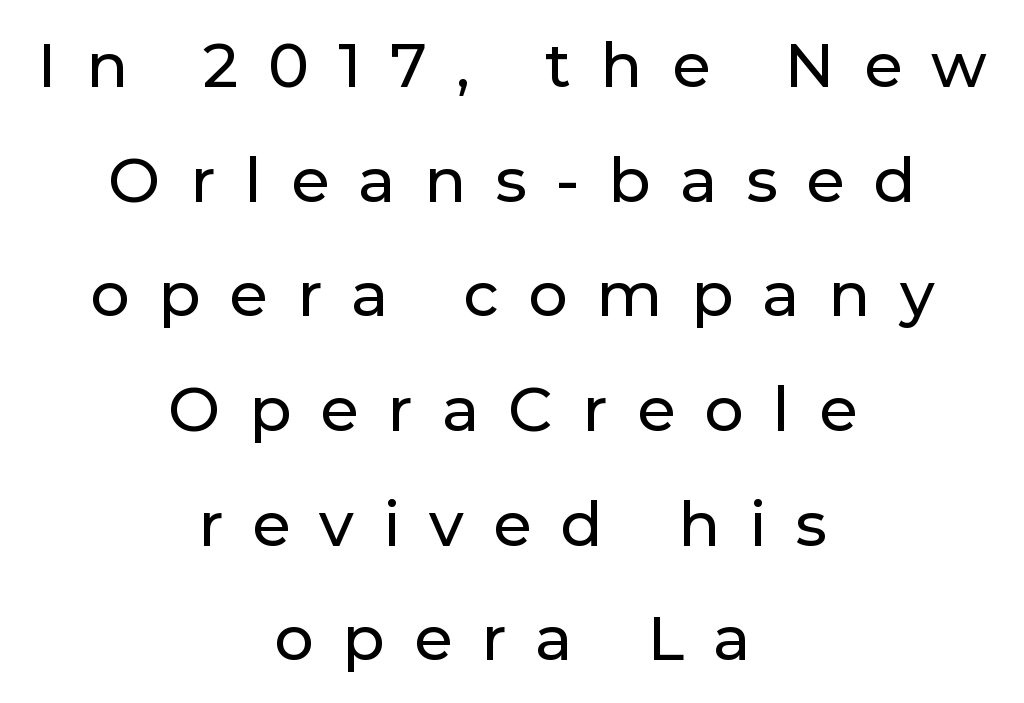
{"serif": "no", "italic": "no", "width": "normal", "stroke_contrast": "low", "x_height": "medium", "monospaced": "no", "underline": "no", "align": "center", "line_spacing_ratio": 1.85, "letter_spacing": "wide", "letter_spacing_em": 0.47, "glyph_px": 62}
